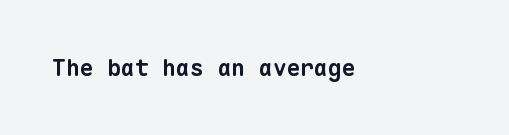
Q: Is the text bold? A: Yes.
Q: Is the text underlined? A: No.
Q: How is the paragraph aligned? A: Left-aligned.
Q: Is the spacing between letters normal or unusually wide? A: Normal.
